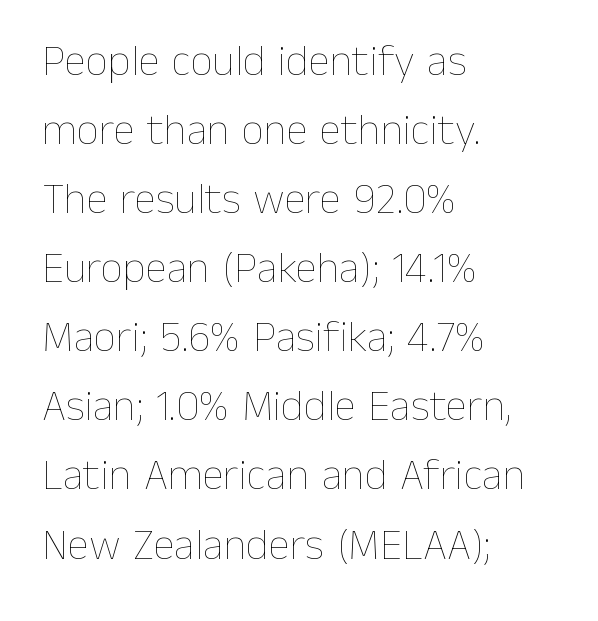
Q: Is the text bold? A: No.
Q: Is the text italic (slanted)? A: No, it is upright.
Q: Is the text underlined? A: No.
Q: How is the paragraph aligned? A: Left-aligned.
Q: Is the spacing between letters normal or unusually wide? A: Normal.
Q: Is the spacing between lines tight, normal or loose? A: Normal.
Q: Width (condensed, normal, or wide)? A: Normal.
Q: Stroke contrast? A: Low.
Q: x-height? A: Medium.
Q: Monospaced? A: No.
